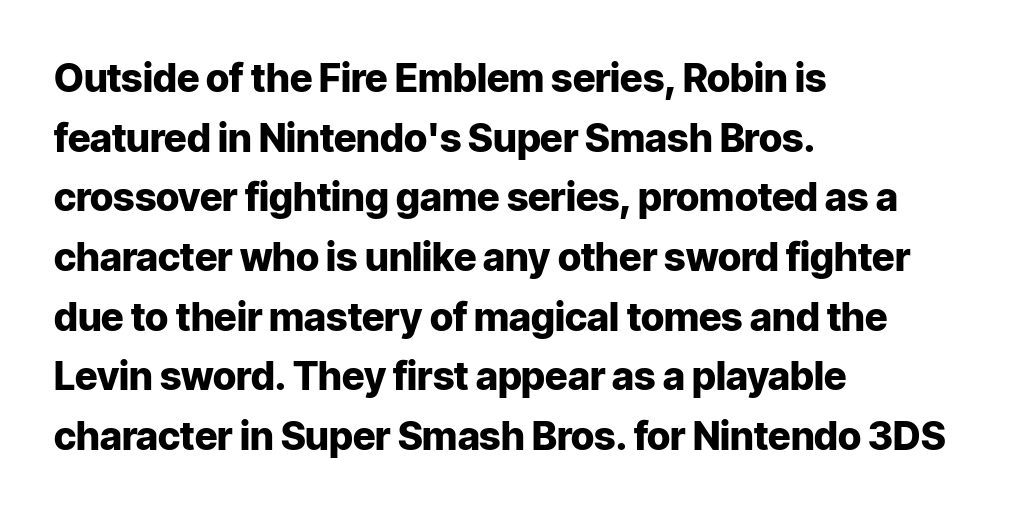
The image shows 39 px heavy sans-serif type, upright; set left-aligned, normal line spacing (1.53x), normal letter spacing, not underlined; low stroke contrast and a medium x-height.
